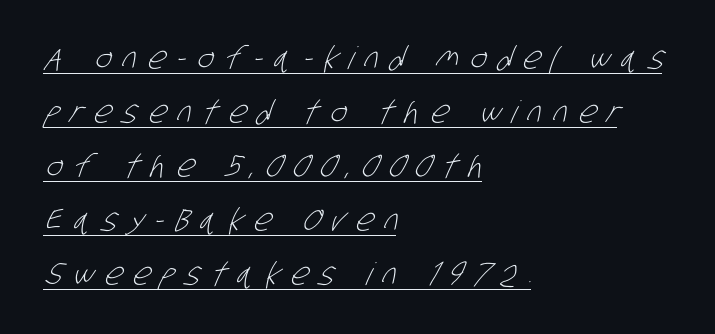
Caption: lettering with a line underneath. You could not count columns in this text — the font is proportionally spaced. Serifs: no, the terminals of the letterforms are clean. Loose tracking; the words dissolve into strings of separated letters. A light-to-regular cut is what we see here.
